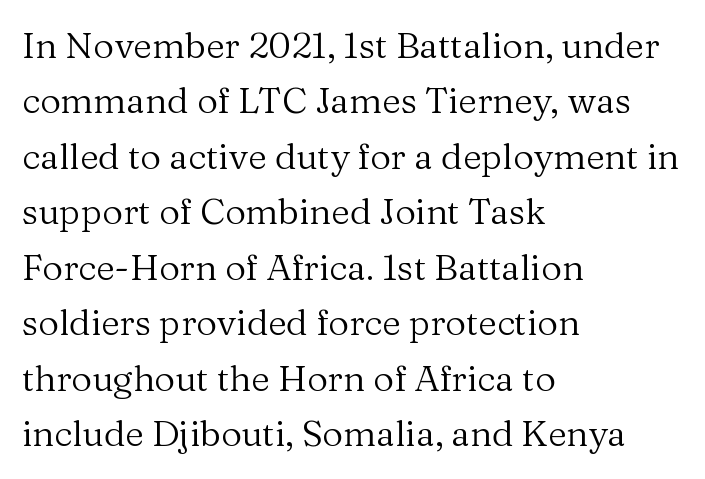
The image shows 36 px regular-weight serif type, upright; set left-aligned, normal line spacing (1.54x), normal letter spacing, not underlined; medium stroke contrast and a medium x-height.
